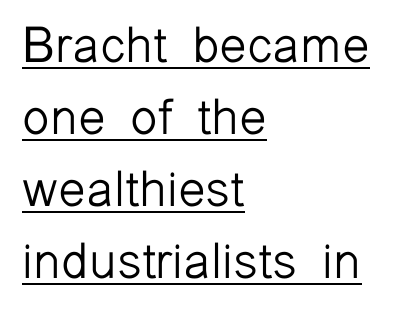
The image shows 50 px light sans-serif type, upright; set left-aligned, normal line spacing (1.44x), normal letter spacing, underlined; low stroke contrast and a medium x-height.
